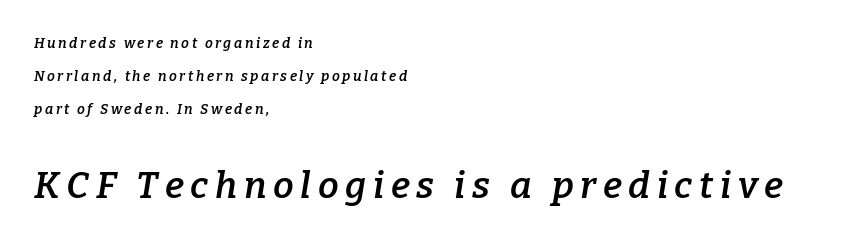
The image shows 37 px semibold serif type, italic (leaning right); set left-aligned, loose line spacing (2.37x), not underlined; the second (bottom) block is 2.64x larger; low stroke contrast and a medium x-height.
